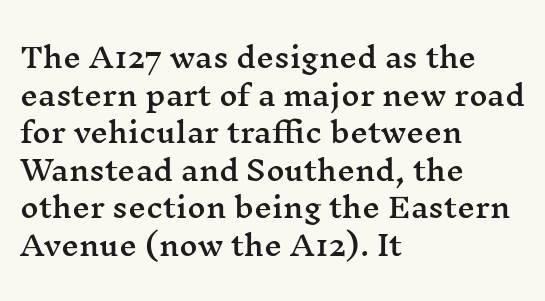
Q: Is the text italic (slanted)? A: No, it is upright.
Q: Is the typeface a serif or a sans-serif typeface? A: Serif.
Q: Is the text underlined? A: No.
Q: How is the paragraph aligned? A: Left-aligned.
Q: Is the spacing between letters normal or unusually wide? A: Normal.
Q: Is the spacing between lines tight, normal or loose? A: Normal.
Q: Width (condensed, normal, or wide)? A: Wide.
Q: Stroke contrast? A: Medium.
Q: x-height? A: Medium.
Q: Monospaced? A: No.
